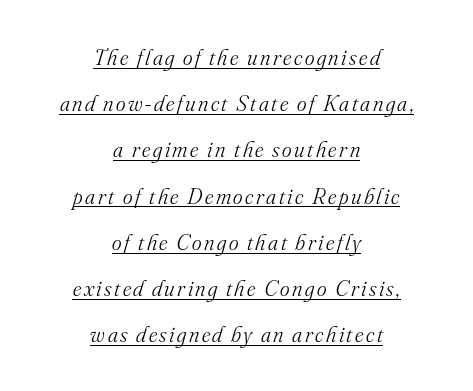
{"italic": "yes", "lean": "right", "slant_degrees": 16, "bold": "no", "underline": "yes", "align": "center", "line_spacing": "loose", "line_spacing_ratio": 2.01, "glyph_px": 23}
